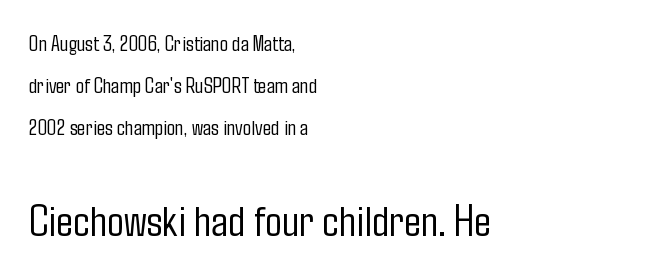
{"serif": "no", "italic": "no", "bold": "no", "weight": "light", "width": "condensed", "stroke_contrast": "low", "x_height": "medium", "monospaced": "no", "underline": "no", "align": "left", "line_spacing": "loose", "line_spacing_ratio": 1.91, "letter_spacing": "normal", "letter_spacing_em": 0.0, "larger_block": "second", "size_ratio": 2.05, "glyph_px": 45}
